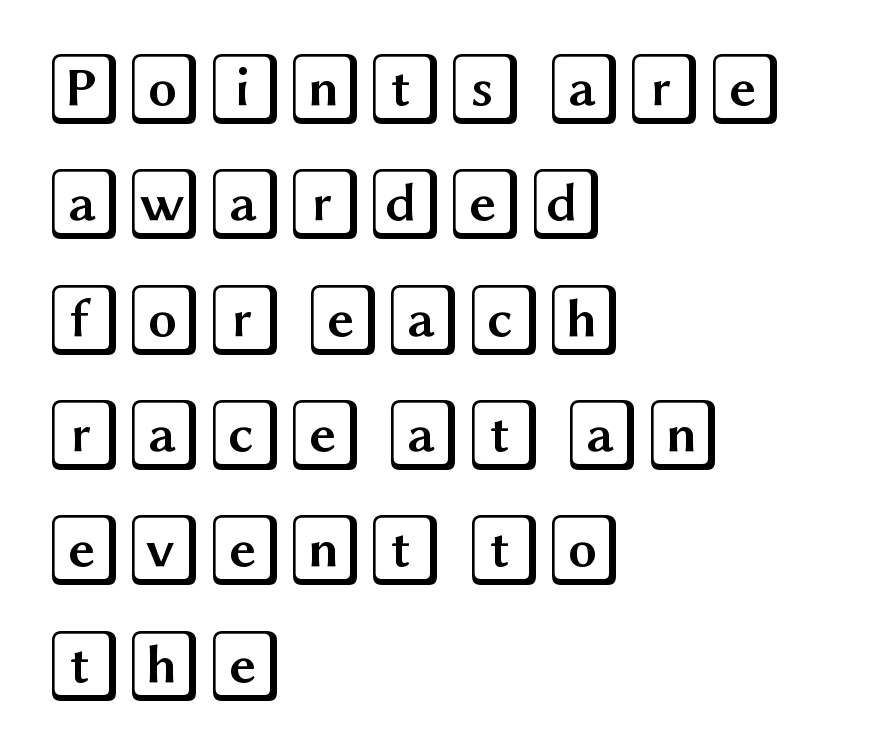
The image shows 73 px wide type, upright; set left-aligned, normal line spacing (1.58x), normal letter spacing, not underlined; a large x-height.
